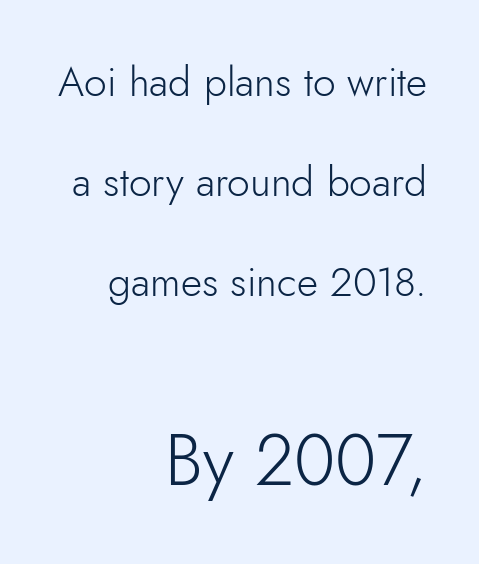
The image shows 71 px light sans-serif type, upright; set right-aligned, loose line spacing (2.44x), normal letter spacing, not underlined; the second (bottom) block is 1.73x larger; low stroke contrast and a small x-height.
